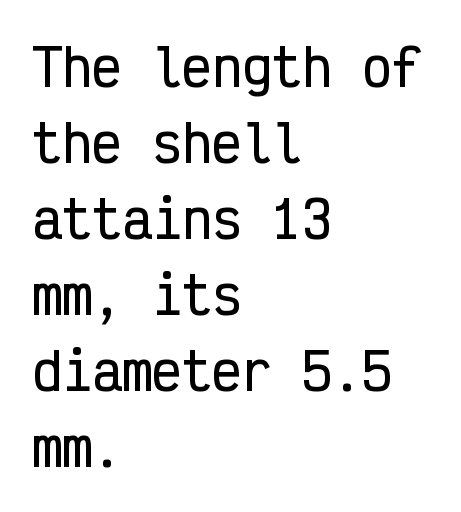
The image shows 50 px condensed sans-serif type, upright, monospaced; set left-aligned, normal line spacing (1.52x), normal letter spacing, not underlined; low stroke contrast and a medium x-height.
